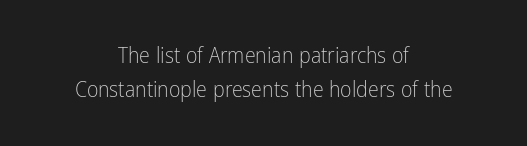
Q: Is the text bold? A: No.
Q: Is the text italic (slanted)? A: No, it is upright.
Q: Is the text underlined? A: No.
Q: How is the paragraph aligned? A: Centered.
Q: Is the spacing between letters normal or unusually wide? A: Normal.
Q: Is the spacing between lines tight, normal or loose? A: Normal.
